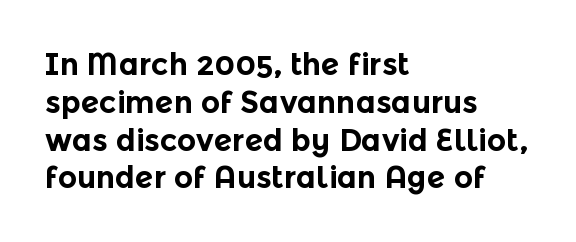
Q: Is the text bold? A: Yes.
Q: Is the text italic (slanted)? A: No, it is upright.
Q: Is the typeface a serif or a sans-serif typeface? A: Sans-serif.
Q: Is the text underlined? A: No.
Q: How is the paragraph aligned? A: Left-aligned.
Q: Is the spacing between letters normal or unusually wide? A: Normal.
Q: Is the spacing between lines tight, normal or loose? A: Normal.
Q: Width (condensed, normal, or wide)? A: Normal.
Q: x-height? A: Medium.
Q: Monospaced? A: No.
